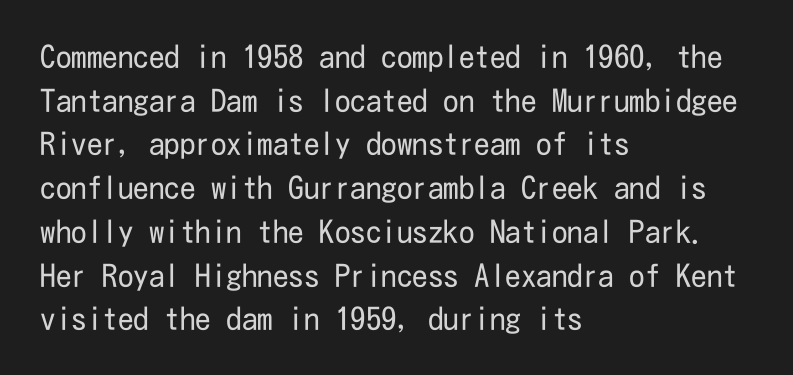
The image shows 31 px regular-weight, condensed sans-serif type, upright; set left-aligned, normal line spacing (1.41x), normal letter spacing, not underlined; low stroke contrast and a medium x-height.
